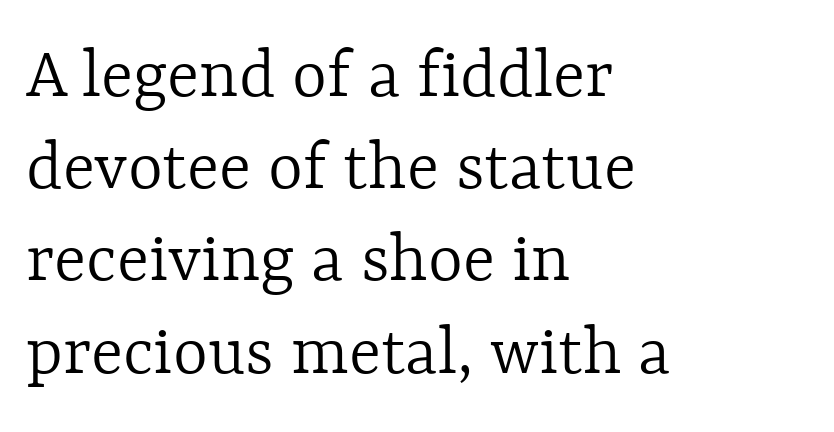
The image shows 75 px light type, upright; set left-aligned, line spacing 1.23x, normal letter spacing, not underlined; a medium x-height.
